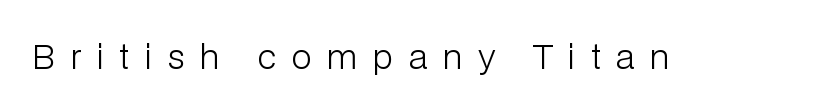
The image shows 33 px light sans-serif type, upright; set unusually wide letter spacing (+0.48 em), not underlined; low stroke contrast and a medium x-height.
